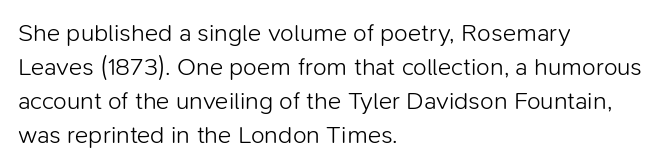
The image shows 25 px text type, upright; set left-aligned, normal line spacing (1.36x), normal letter spacing, not underlined.
